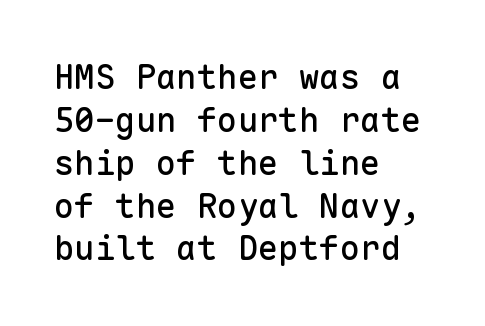
Q: Is the text italic (slanted)? A: No, it is upright.
Q: Is the typeface a serif or a sans-serif typeface? A: Sans-serif.
Q: Is the text underlined? A: No.
Q: How is the paragraph aligned? A: Left-aligned.
Q: Is the spacing between letters normal or unusually wide? A: Normal.
Q: Is the spacing between lines tight, normal or loose? A: Normal.
Q: Width (condensed, normal, or wide)? A: Normal.
Q: Stroke contrast? A: Low.
Q: x-height? A: Medium.
Q: Monospaced? A: Yes.
